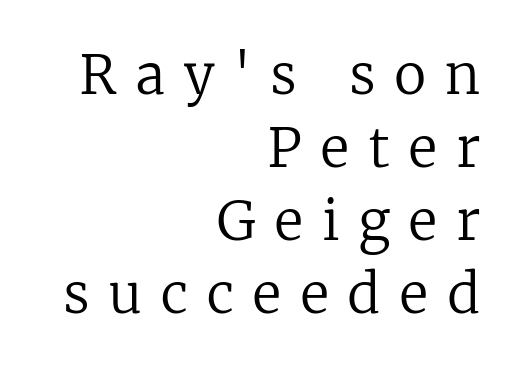
Q: Is the text bold? A: No.
Q: Is the text italic (slanted)? A: No, it is upright.
Q: Is the typeface a serif or a sans-serif typeface? A: Serif.
Q: Is the text underlined? A: No.
Q: How is the paragraph aligned? A: Right-aligned.
Q: Is the spacing between letters normal or unusually wide? A: Unusually wide.
Q: Is the spacing between lines tight, normal or loose? A: Normal.
Q: Width (condensed, normal, or wide)? A: Normal.
Q: Stroke contrast? A: Low.
Q: x-height? A: Medium.
Q: Monospaced? A: No.
